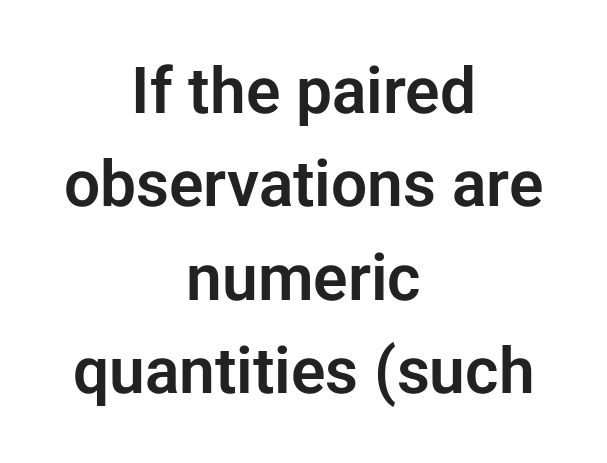
Q: Is the text italic (slanted)? A: No, it is upright.
Q: Is the typeface a serif or a sans-serif typeface? A: Sans-serif.
Q: Is the text underlined? A: No.
Q: How is the paragraph aligned? A: Centered.
Q: Is the spacing between letters normal or unusually wide? A: Normal.
Q: Is the spacing between lines tight, normal or loose? A: Normal.
Q: Width (condensed, normal, or wide)? A: Normal.
Q: Stroke contrast? A: Low.
Q: x-height? A: Medium.
Q: Monospaced? A: No.
